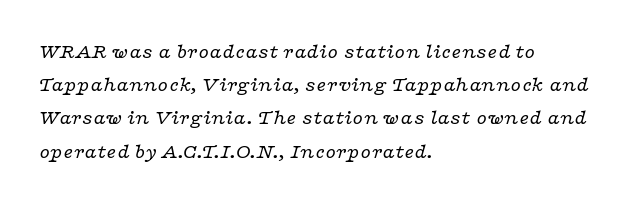
The image shows 21 px text type, italic (leaning right); set left-aligned, normal line spacing (1.58x), normal letter spacing, not underlined.
